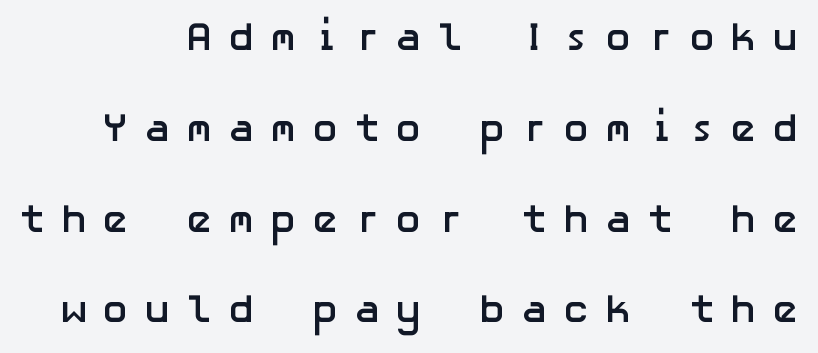
The image shows 40 px semibold sans-serif type, upright; set loose line spacing (2.27x), unusually wide letter spacing (+0.38 em), not underlined; low stroke contrast and a medium x-height.
